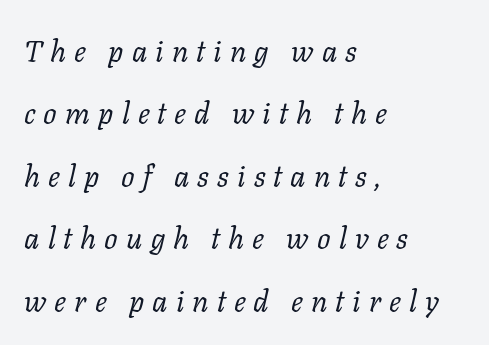
{"serif": "yes", "italic": "yes", "lean": "right", "slant_degrees": 11, "bold": "no", "weight": "regular", "width": "normal", "stroke_contrast": "low", "x_height": "medium", "monospaced": "no", "underline": "no", "align": "left", "line_spacing": "loose", "line_spacing_ratio": 2.08, "letter_spacing": "wide", "letter_spacing_em": 0.27, "glyph_px": 30}
